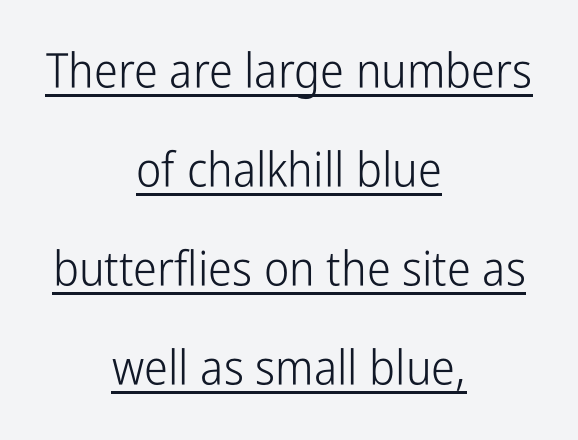
Centered paragraph, ragged on both sides. Note: no serifs on the glyphs. Loosely led — the rows are spread out. Does a line run under the words? Yes, clearly. Compared with typical body copy, the letter spacing here is the same.
